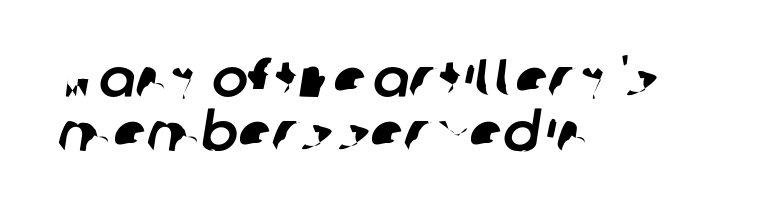
{"serif": "no", "width": "normal", "stroke_contrast": "low", "x_height": "large", "monospaced": "no", "underline": "no", "align": "left", "line_spacing": "tight", "line_spacing_ratio": 1.0, "letter_spacing": "normal", "letter_spacing_em": 0.0, "glyph_px": 54}
